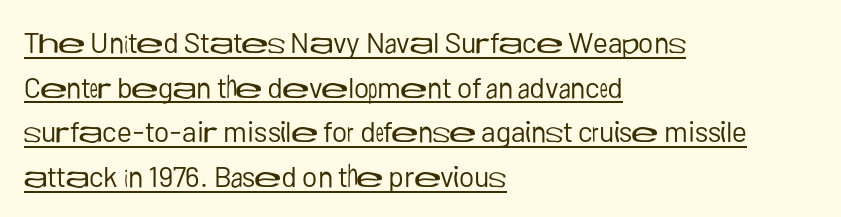
The image shows 29 px regular-weight sans-serif type, upright; set left-aligned, normal line spacing (1.54x), normal letter spacing, underlined; low stroke contrast and a medium x-height.
